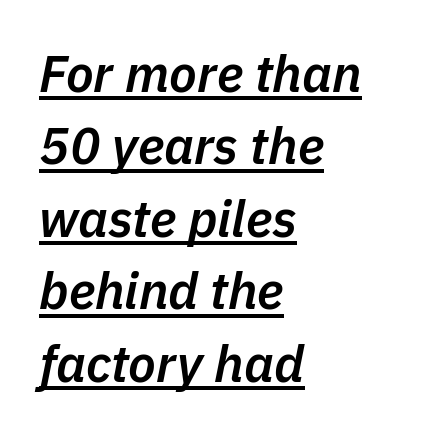
All the whitespace from short lines collects on the right. These lines sit exactly where default settings would place them. Notice how a bar underscores the lettering throughout. Caption: semibold face, moderately heavy strokes. Character widths vary here, with narrow letters taking less room than wide ones. The passage shown has conventional tracking throughout.
